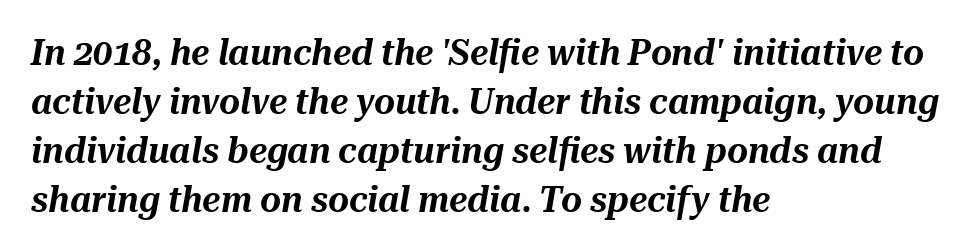
{"italic": "yes", "lean": "right", "slant_degrees": 10, "width": "normal", "stroke_contrast": "medium", "x_height": "medium", "monospaced": "no", "underline": "no", "align": "left", "line_spacing": "normal", "line_spacing_ratio": 1.36, "letter_spacing": "normal", "letter_spacing_em": 0.0, "glyph_px": 36}
